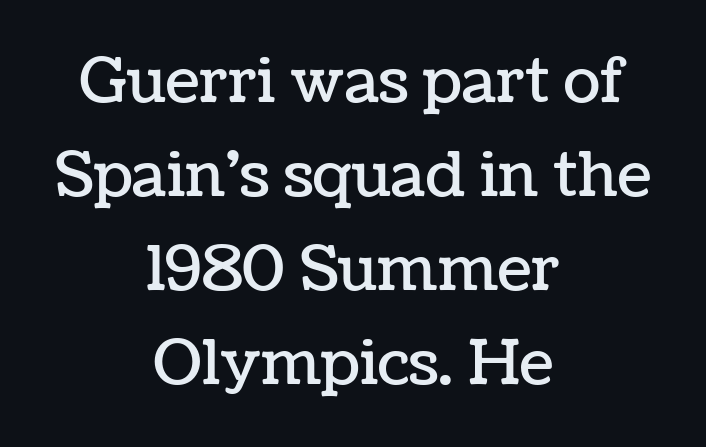
The image shows 61 px text type, upright; set centered, normal line spacing (1.54x), normal letter spacing, not underlined; low stroke contrast and a medium x-height.
